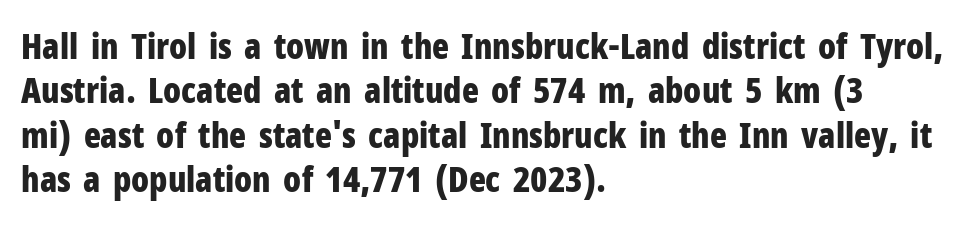
The image shows 35 px bold, condensed sans-serif type, upright; set left-aligned, normal line spacing (1.27x), normal letter spacing, not underlined; low stroke contrast and a medium x-height.
